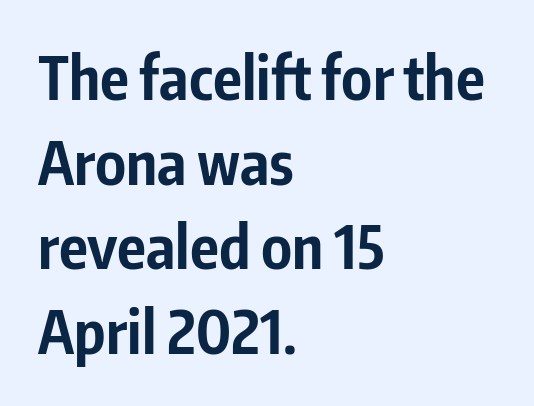
This sample has the flowing, uneven cadence of proportional lettering. Horizontally, the lines are justified to the leading edge only. The sample has been set heavy, in full bold. Glance below the letters and you will spot only blank space. The passage shown stacks its lines at a standard gap.
